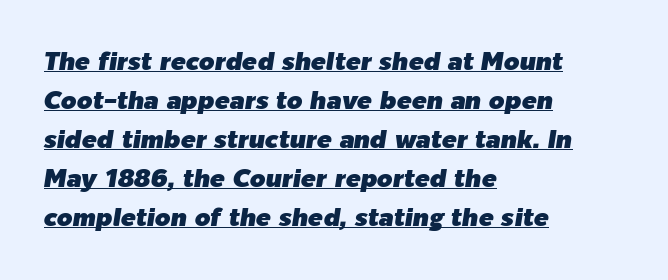
{"italic": "yes", "lean": "right", "slant_degrees": 9, "underline": "yes", "align": "left", "line_spacing": "normal", "line_spacing_ratio": 1.56, "letter_spacing": "normal", "letter_spacing_em": 0.0, "glyph_px": 25}
